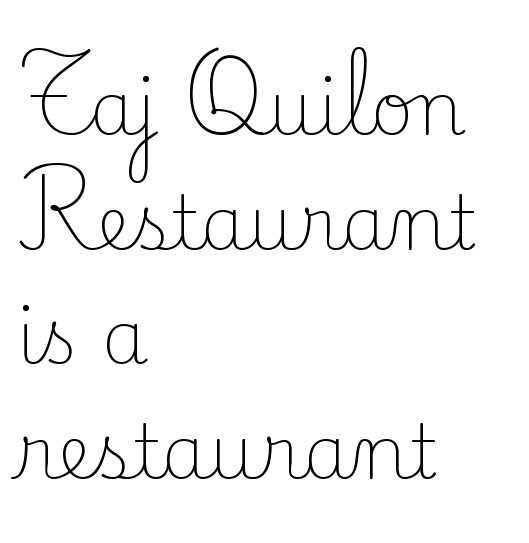
Is there much room between lines? A standard amount, neither cramped nor airy. The rendering uses natural spacing where letterforms have individual widths. Posture: upright roman. Reading down the block, your eye returns to a fixed left position each line. The zone under the glyphs is completely vacant.
